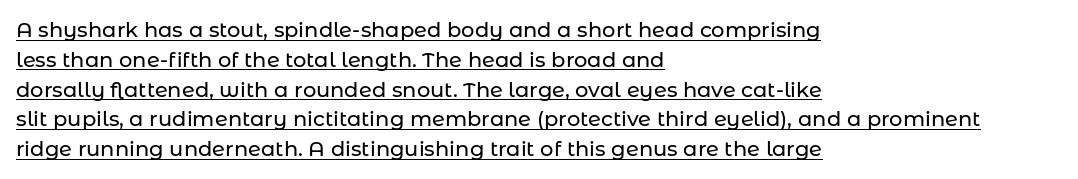
Visually the block forms a straight wall on the left and a jagged coastline on the right. Leading: standard. What decoration does the sample have? An underline. When letters stand straight like this, we call the style roman or upright.
